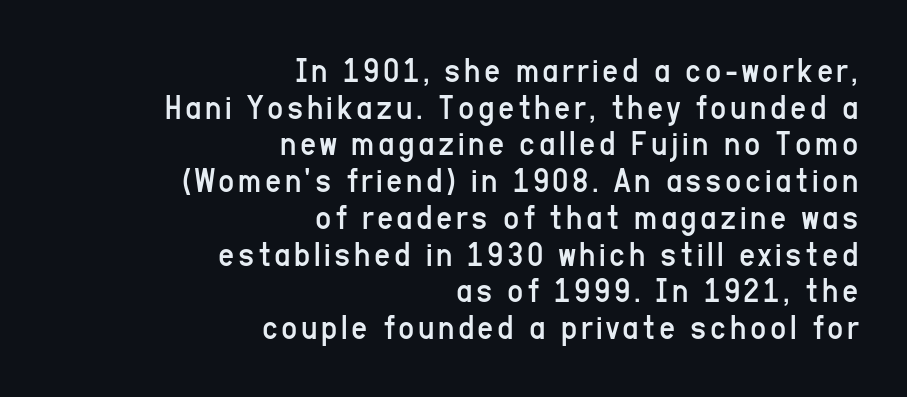
{"serif": "no", "italic": "no", "bold": "no", "weight": "regular", "width": "condensed", "stroke_contrast": "low", "x_height": "medium", "monospaced": "no", "underline": "no", "align": "right", "line_spacing": "tight", "line_spacing_ratio": 1.05, "glyph_px": 35}
